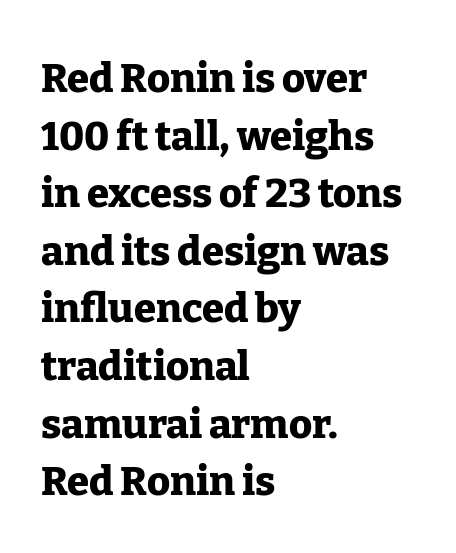
The image shows 40 px heavy serif type, upright; set left-aligned, normal line spacing (1.44x), normal letter spacing, not underlined; low stroke contrast and a medium x-height.
